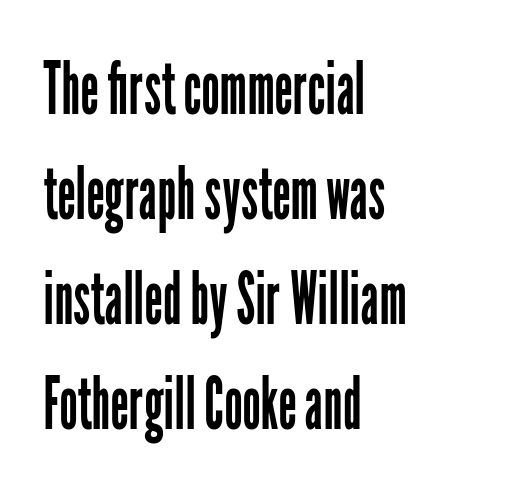
Q: Is the text bold? A: No.
Q: Is the text italic (slanted)? A: No, it is upright.
Q: Is the typeface a serif or a sans-serif typeface? A: Sans-serif.
Q: Is the text underlined? A: No.
Q: How is the paragraph aligned? A: Left-aligned.
Q: Is the spacing between letters normal or unusually wide? A: Normal.
Q: Is the spacing between lines tight, normal or loose? A: Normal.
Q: Width (condensed, normal, or wide)? A: Condensed.
Q: Stroke contrast? A: Low.
Q: x-height? A: Medium.
Q: Monospaced? A: No.
